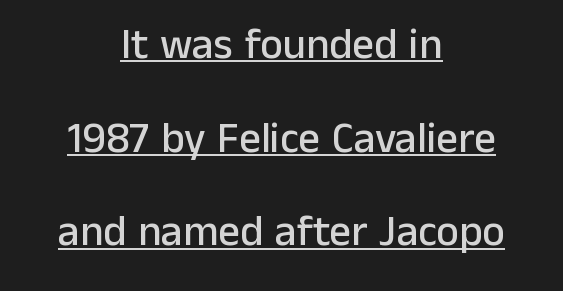
The image shows 43 px sans-serif type, upright; set centered, loose line spacing (2.18x), normal letter spacing, underlined; low stroke contrast and a medium x-height.
